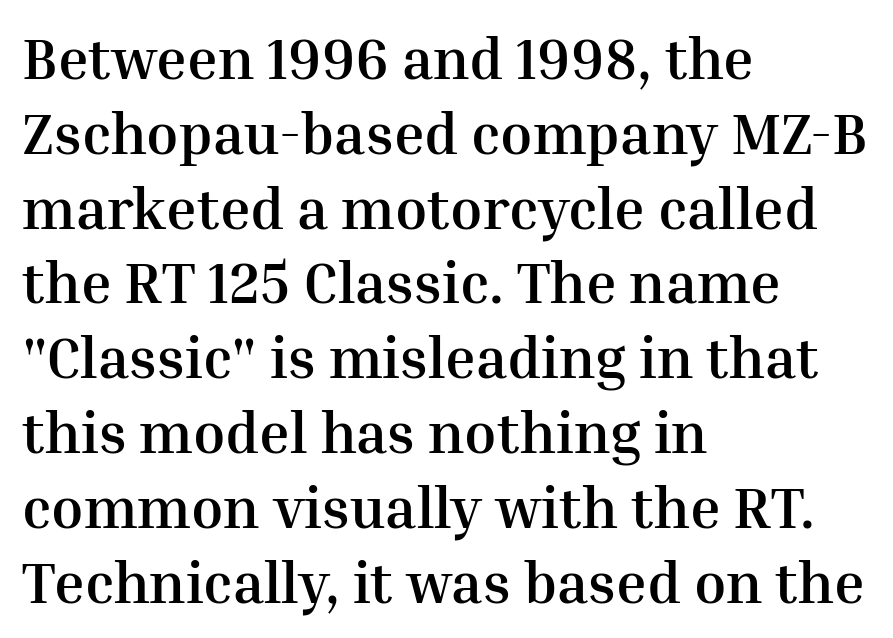
{"serif": "yes", "italic": "no", "bold": "yes", "weight": "semibold", "width": "normal", "stroke_contrast": "medium", "x_height": "medium", "monospaced": "no", "underline": "no", "align": "left", "line_spacing": "normal", "line_spacing_ratio": 1.29, "letter_spacing": "normal", "letter_spacing_em": 0.0, "glyph_px": 58}
